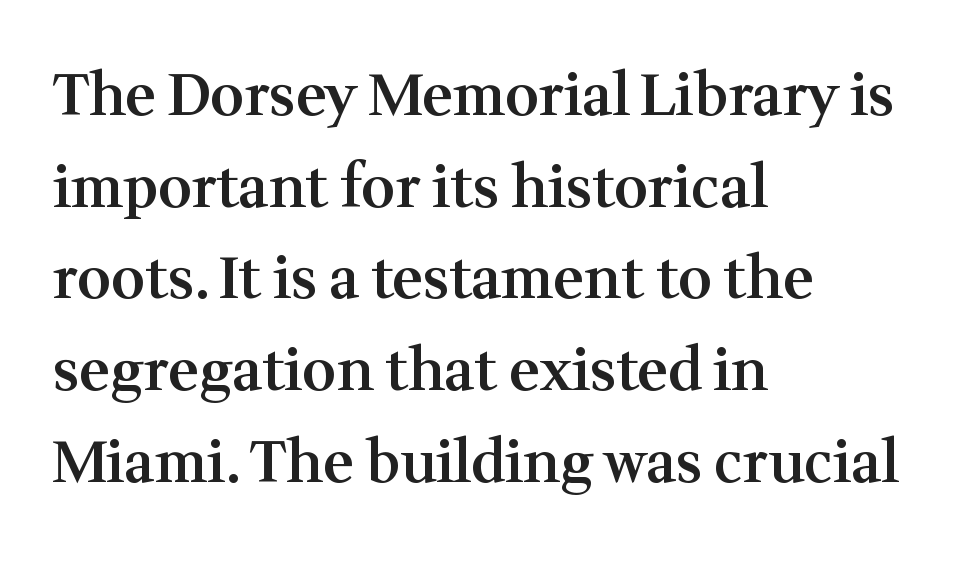
The image shows 58 px semibold serif type, upright; set left-aligned, normal line spacing (1.58x), normal letter spacing, not underlined; medium stroke contrast and a medium x-height.
